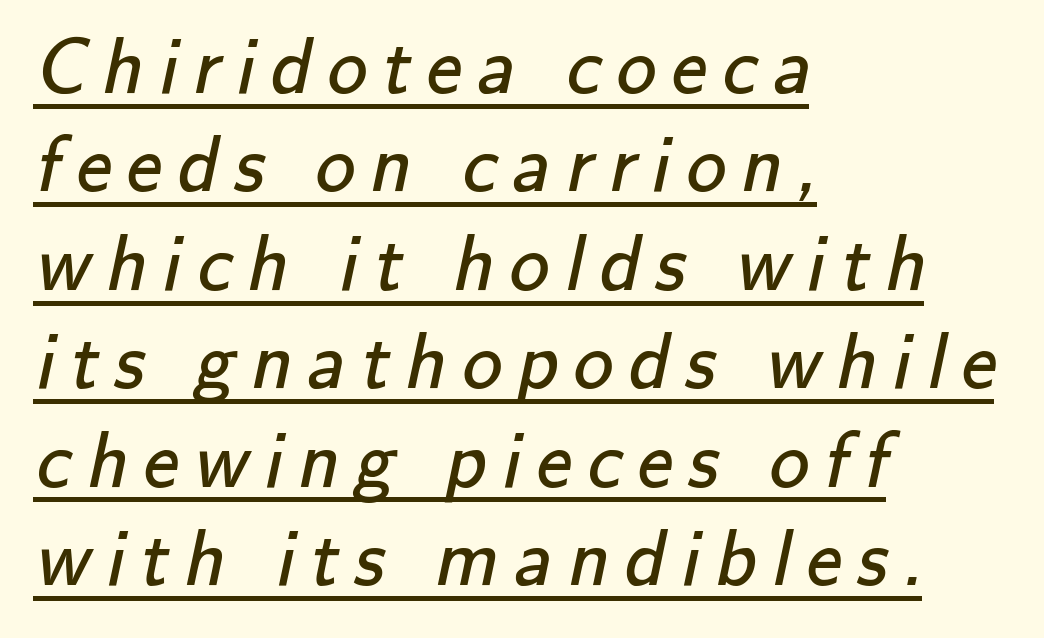
Proportional: the letters do not fall into vertical columns. These lines are composed in type without serifs. Visually the block forms a straight wall on the left and a jagged coastline on the right. Decoration check: the copy is underlined.
